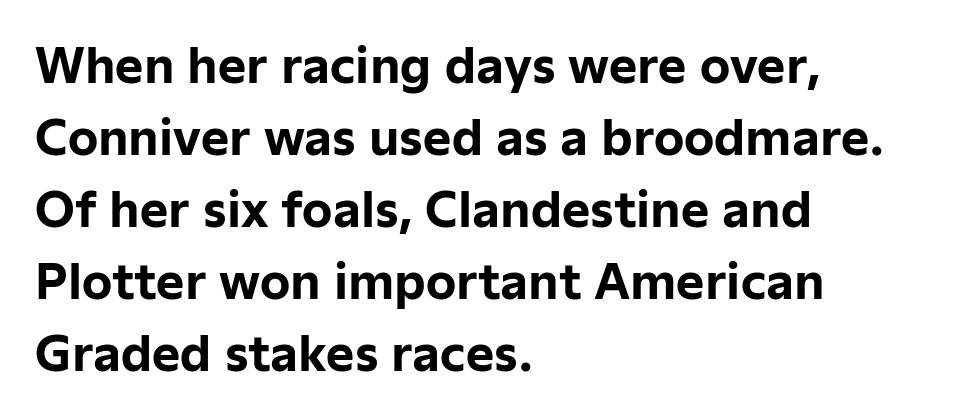
The image shows 48 px bold sans-serif type, upright; set left-aligned, normal line spacing (1.5x), normal letter spacing, not underlined; low stroke contrast and a medium x-height.
